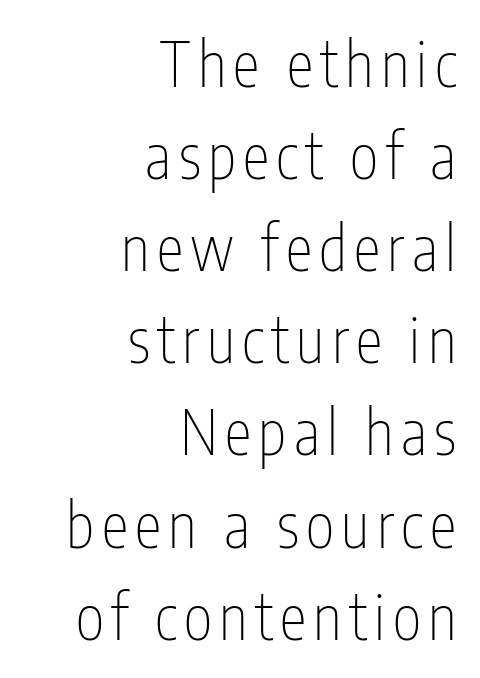
Q: Is the text bold? A: No.
Q: Is the text italic (slanted)? A: No, it is upright.
Q: Is the typeface a serif or a sans-serif typeface? A: Sans-serif.
Q: Is the text underlined? A: No.
Q: How is the paragraph aligned? A: Right-aligned.
Q: Is the spacing between lines tight, normal or loose? A: Normal.
Q: Width (condensed, normal, or wide)? A: Condensed.
Q: Stroke contrast? A: Low.
Q: x-height? A: Medium.
Q: Monospaced? A: No.
